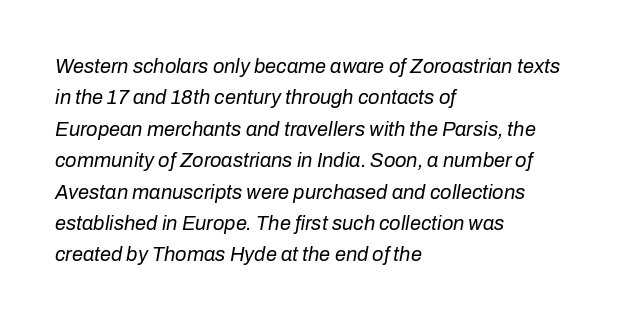
Does the leading feel generous? No, just average. Reading down the block, your eye returns to a fixed left position each line. Underlining? Definitely not there. Standard letterfit; no display-style spreading of the glyphs.
